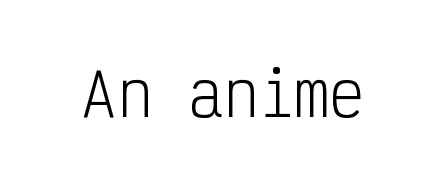
Q: Is the text bold? A: No.
Q: Is the text italic (slanted)? A: No, it is upright.
Q: Is the typeface a serif or a sans-serif typeface? A: Sans-serif.
Q: Is the text underlined? A: No.
Q: Is the spacing between letters normal or unusually wide? A: Normal.
Q: Width (condensed, normal, or wide)? A: Condensed.
Q: Stroke contrast? A: Low.
Q: x-height? A: Medium.
Q: Monospaced? A: Yes.
